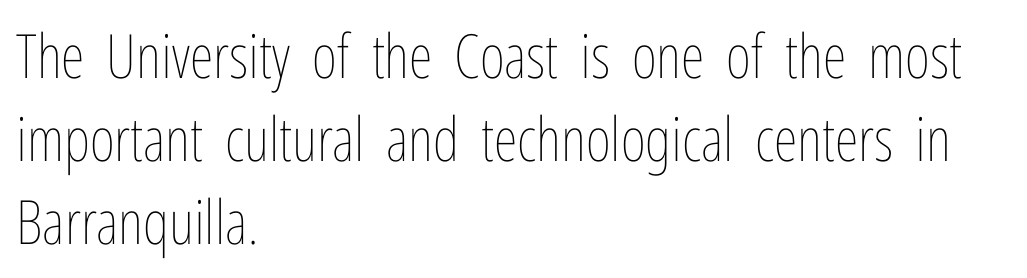
{"italic": "no", "bold": "no", "weight": "thin", "width": "condensed", "stroke_contrast": "low", "x_height": "medium", "monospaced": "no", "underline": "no", "align": "left", "line_spacing": "normal", "line_spacing_ratio": 1.36, "letter_spacing": "normal", "letter_spacing_em": 0.0, "glyph_px": 61}
